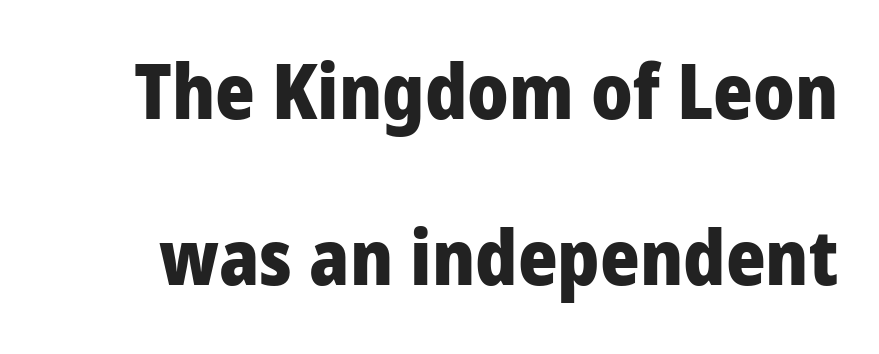
The passage shown is typeset with a sans-serif family. Posture: straight, roman, zero tilt. The rendering keeps characters at their native spacing. This is heavy type, rendered in bold. Loosely led — the rows are spread out. Plain, unruled lines of type.
